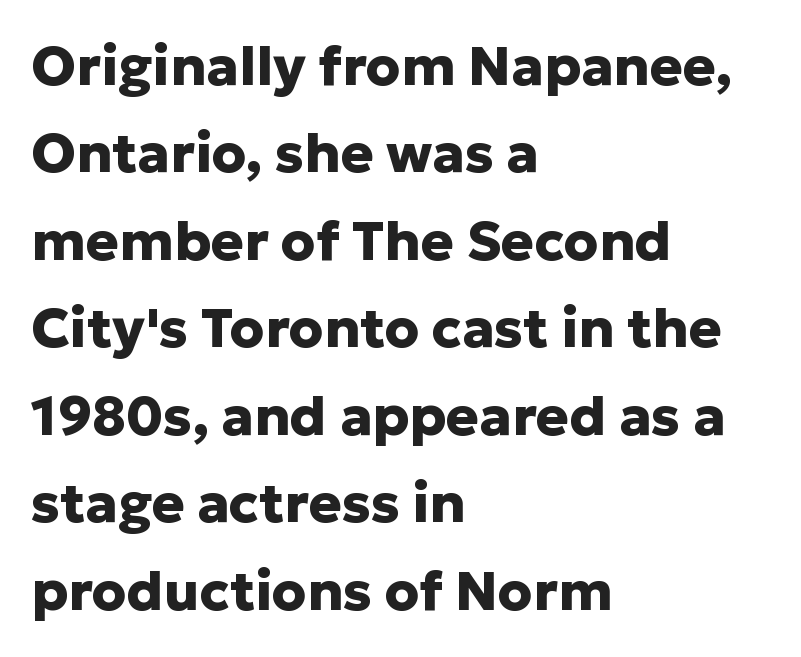
The image shows 55 px heavy sans-serif type, upright; set left-aligned, normal line spacing (1.59x), normal letter spacing, not underlined; low stroke contrast and a medium x-height.
